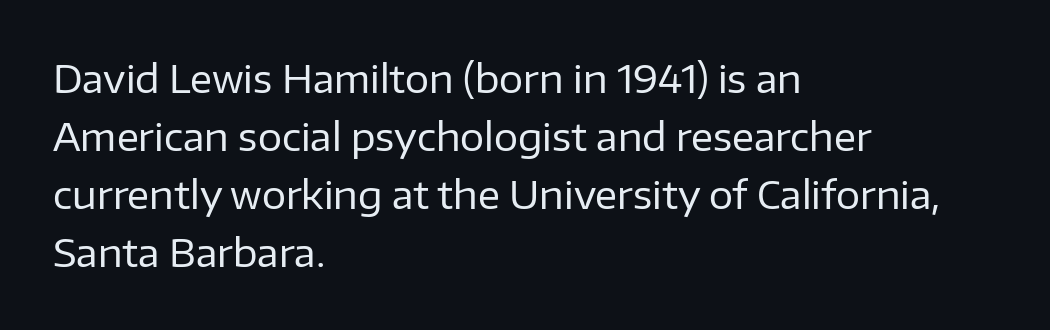
The lines in this sample share a left origin and differ only in where they stop. The face used here is a sans, in the tradition of grotesques and geometrics. This sample has the flowing, uneven cadence of proportional lettering. The strokes carry an ordinary text weight at most. The rows are spaced the way most documents space them.
